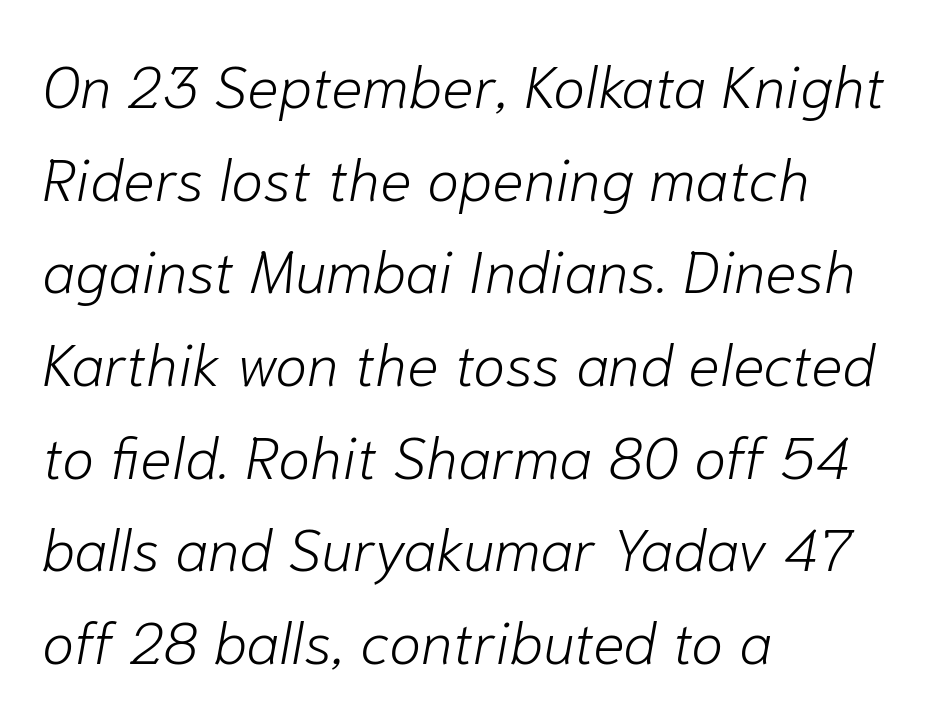
Q: Is the text bold? A: No.
Q: Is the text italic (slanted)? A: Yes, it leans right by about 10 degrees.
Q: Is the text underlined? A: No.
Q: How is the paragraph aligned? A: Left-aligned.
Q: Is the spacing between letters normal or unusually wide? A: Normal.
Q: Is the spacing between lines tight, normal or loose? A: Normal.
Q: Width (condensed, normal, or wide)? A: Normal.
Q: Stroke contrast? A: Low.
Q: x-height? A: Medium.
Q: Monospaced? A: No.
